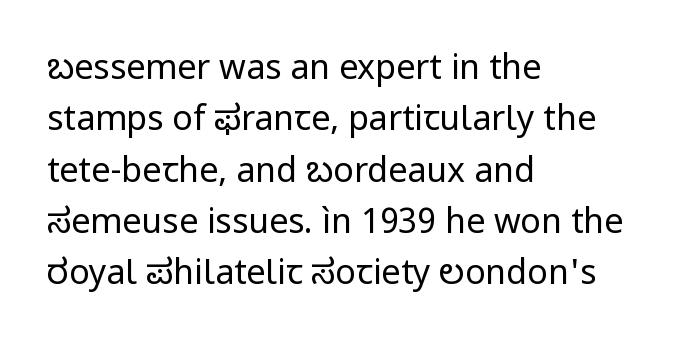
{"serif": "no", "italic": "no", "bold": "no", "weight": "regular", "width": "normal", "stroke_contrast": "low", "x_height": "medium", "monospaced": "no", "underline": "no", "align": "left", "line_spacing": "normal", "line_spacing_ratio": 1.51, "letter_spacing": "normal", "letter_spacing_em": 0.0, "glyph_px": 34}
